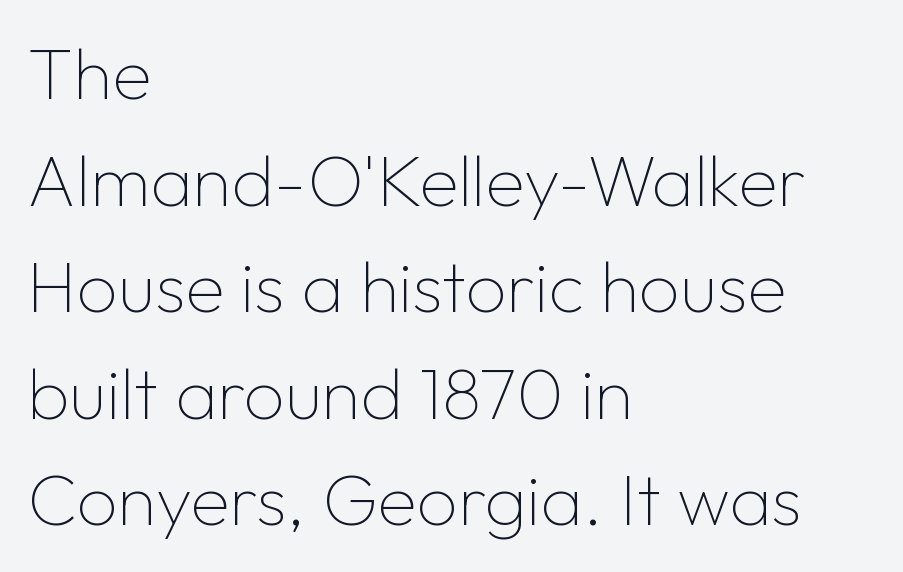
{"serif": "no", "italic": "no", "bold": "no", "weight": "thin", "width": "normal", "stroke_contrast": "low", "x_height": "medium", "monospaced": "no", "underline": "no", "align": "left", "line_spacing": "normal", "line_spacing_ratio": 1.48, "letter_spacing": "normal", "letter_spacing_em": 0.0, "glyph_px": 72}
